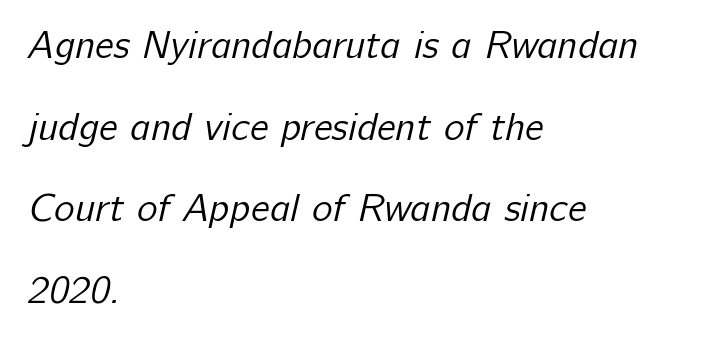
The image shows 39 px regular-weight sans-serif type; set left-aligned, loose line spacing (2.09x), normal letter spacing, not underlined; low stroke contrast and a medium x-height.
